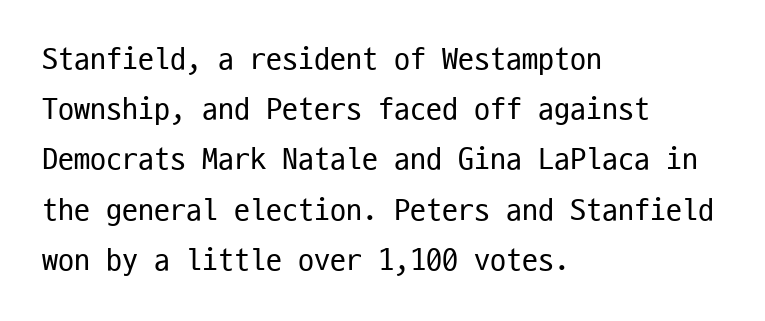
It's the straight-up-and-down kind of type. Compared with a typical body face, this is equally light or lighter still. The passage shown is typeset with a sans-serif family. The gap between lines stays unmarked. The passage is arranged the way most books set body copy — flush left.
